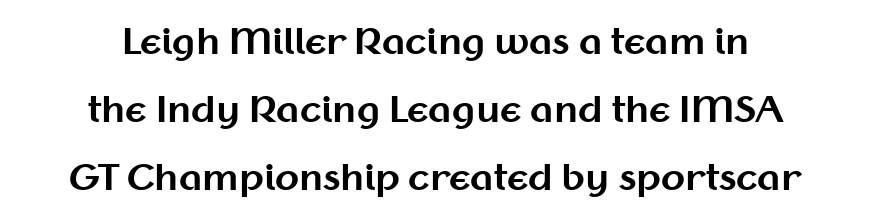
Q: Is the text bold? A: Yes.
Q: Is the text italic (slanted)? A: No, it is upright.
Q: Is the typeface a serif or a sans-serif typeface? A: Sans-serif.
Q: Is the text underlined? A: No.
Q: How is the paragraph aligned? A: Centered.
Q: Is the spacing between letters normal or unusually wide? A: Normal.
Q: Is the spacing between lines tight, normal or loose? A: Loose.
Q: Width (condensed, normal, or wide)? A: Normal.
Q: Stroke contrast? A: Medium.
Q: x-height? A: Medium.
Q: Monospaced? A: No.
